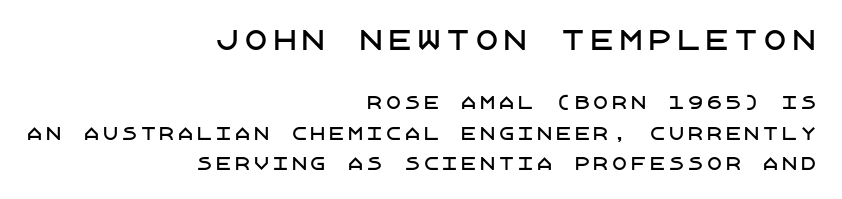
Q: Is the text italic (slanted)? A: No, it is upright.
Q: Is the text underlined? A: No.
Q: How is the paragraph aligned? A: Right-aligned.
Q: Which block of text is set in a larger size, the first (top) or the second (bottom)? A: The first (top) one.
